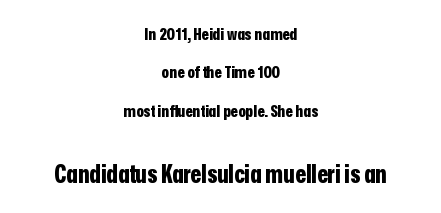
Q: Is the text bold? A: Yes.
Q: Is the text italic (slanted)? A: No, it is upright.
Q: Is the text underlined? A: No.
Q: How is the paragraph aligned? A: Centered.
Q: Is the spacing between letters normal or unusually wide? A: Normal.
Q: Is the spacing between lines tight, normal or loose? A: Loose.
Q: Which block of text is set in a larger size, the first (top) or the second (bottom)? A: The second (bottom) one.
